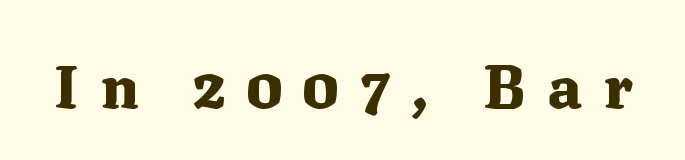
Q: Is the text bold? A: Yes.
Q: Is the text italic (slanted)? A: No, it is upright.
Q: Is the typeface a serif or a sans-serif typeface? A: Serif.
Q: Is the text underlined? A: No.
Q: Is the spacing between letters normal or unusually wide? A: Unusually wide.
Q: Width (condensed, normal, or wide)? A: Normal.
Q: Stroke contrast? A: Medium.
Q: x-height? A: Medium.
Q: Monospaced? A: No.
